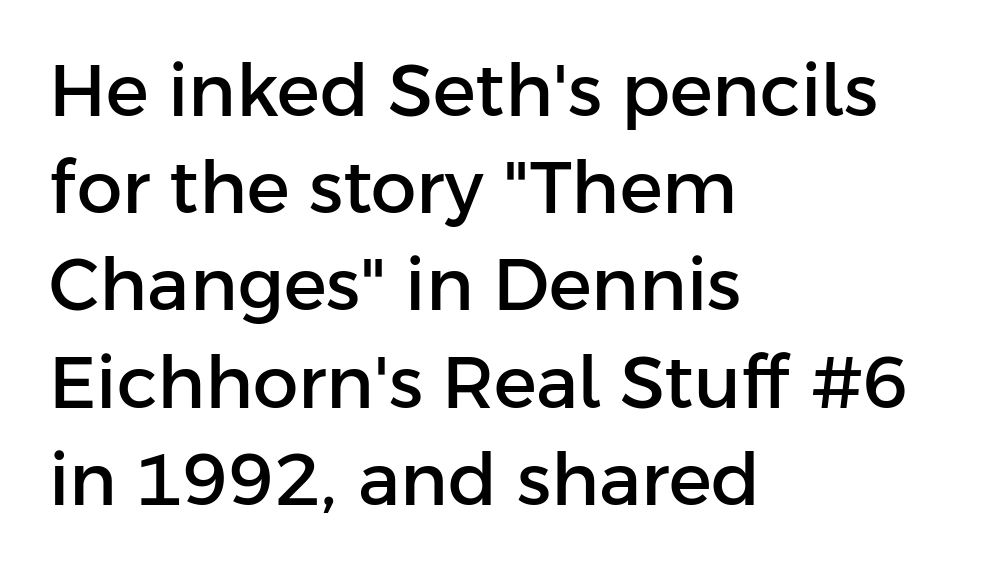
{"serif": "no", "italic": "no", "width": "normal", "stroke_contrast": "low", "x_height": "medium", "monospaced": "no", "underline": "no", "align": "left", "line_spacing": "normal", "line_spacing_ratio": 1.35, "letter_spacing": "normal", "letter_spacing_em": 0.0, "glyph_px": 72}
